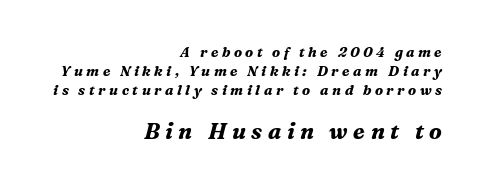
Q: Is the text bold? A: Yes.
Q: Is the text italic (slanted)? A: Yes, it leans right by about 16 degrees.
Q: Is the text underlined? A: No.
Q: How is the paragraph aligned? A: Right-aligned.
Q: Is the spacing between letters normal or unusually wide? A: Unusually wide.
Q: Is the spacing between lines tight, normal or loose? A: Normal.
Q: Which block of text is set in a larger size, the first (top) or the second (bottom)? A: The second (bottom) one.
